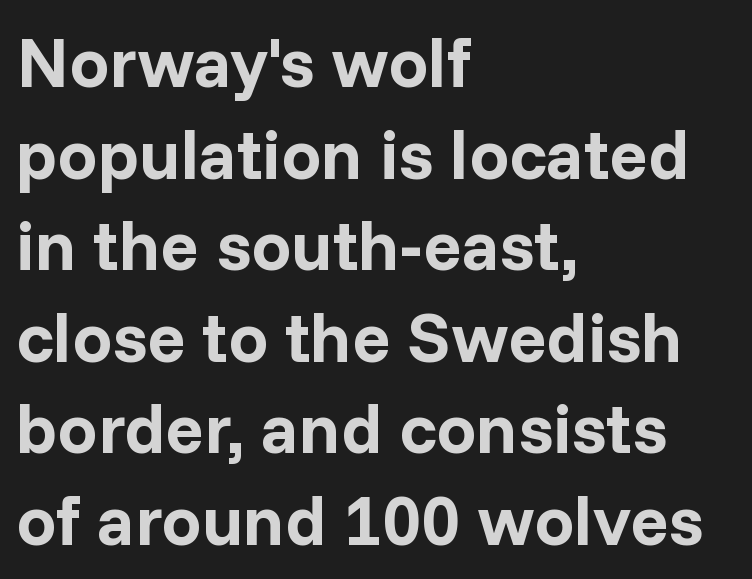
A bare baseline throughout the passage. The vertical gap from one line to the next is medium. Honestly, the letter spacing is just normal — you wouldn't notice it. Caption: bold face, heavy strokes. The passage shown is typed in a proportional face where columns would drift.
